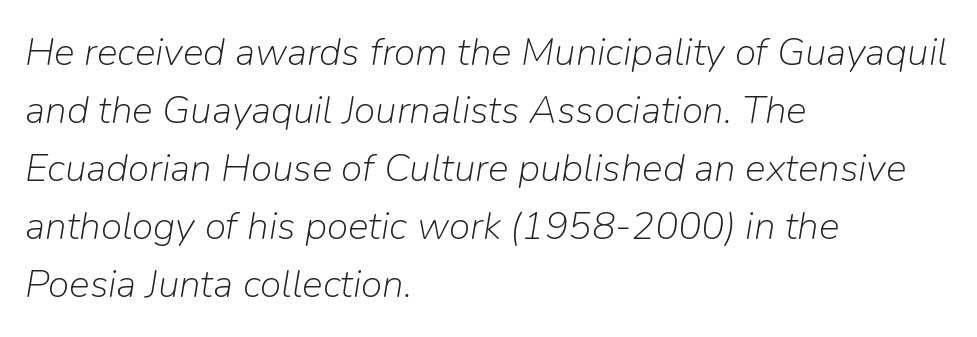
Q: Is the text bold? A: No.
Q: Is the text italic (slanted)? A: Yes, it leans right by about 9 degrees.
Q: Is the text underlined? A: No.
Q: How is the paragraph aligned? A: Left-aligned.
Q: Is the spacing between letters normal or unusually wide? A: Normal.
Q: Is the spacing between lines tight, normal or loose? A: Normal.
Q: Width (condensed, normal, or wide)? A: Normal.
Q: Stroke contrast? A: Low.
Q: x-height? A: Medium.
Q: Monospaced? A: No.
